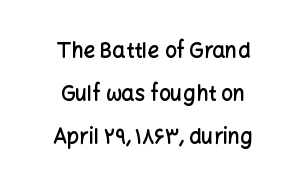
{"italic": "no", "bold": "semi", "underline": "no", "align": "center", "line_spacing": "loose", "line_spacing_ratio": 2.04, "letter_spacing": "normal", "letter_spacing_em": 0.0, "glyph_px": 21}
